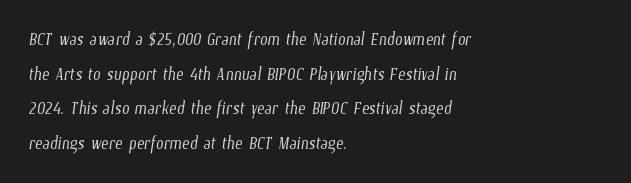
{"bold": "no", "underline": "no", "align": "left", "line_spacing": "normal", "line_spacing_ratio": 1.57, "letter_spacing": "normal", "letter_spacing_em": 0.0, "glyph_px": 22}
